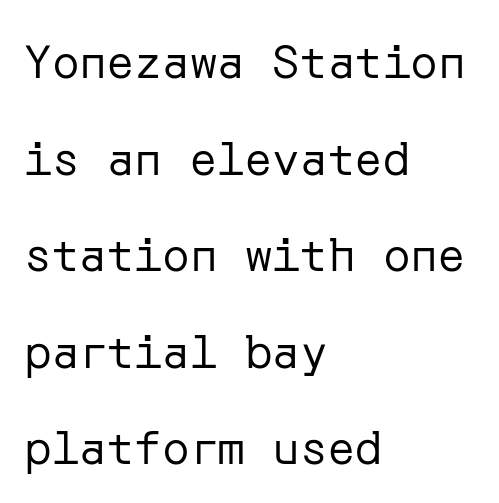
Caption: standard tracking, unaltered. Check where the strokes stop: nothing finishes them off — pure sans. Teacher's note: observe the even left margin — that is flush-left alignment. The passage shown stacks its lines with a broad gap. The zone under the glyphs is completely vacant. The weight would be labelled regular, book, light, or lighter still.
